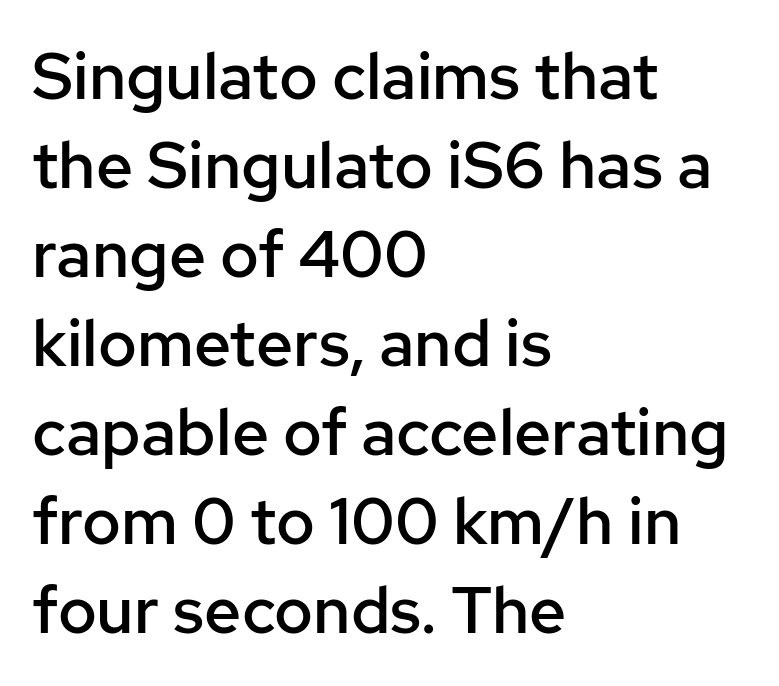
The image shows 65 px semibold sans-serif type, upright; set left-aligned, normal line spacing (1.37x), normal letter spacing, not underlined; low stroke contrast and a medium x-height.
